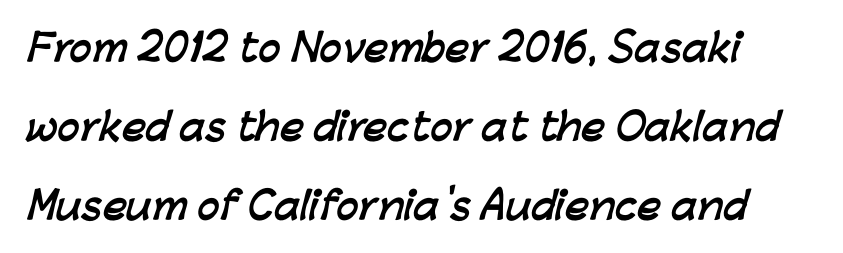
Q: Is the text bold? A: Yes.
Q: Is the typeface a serif or a sans-serif typeface? A: Sans-serif.
Q: Is the text underlined? A: No.
Q: How is the paragraph aligned? A: Left-aligned.
Q: Is the spacing between letters normal or unusually wide? A: Normal.
Q: Is the spacing between lines tight, normal or loose? A: Loose.
Q: Width (condensed, normal, or wide)? A: Normal.
Q: Stroke contrast? A: Low.
Q: x-height? A: Medium.
Q: Monospaced? A: No.
